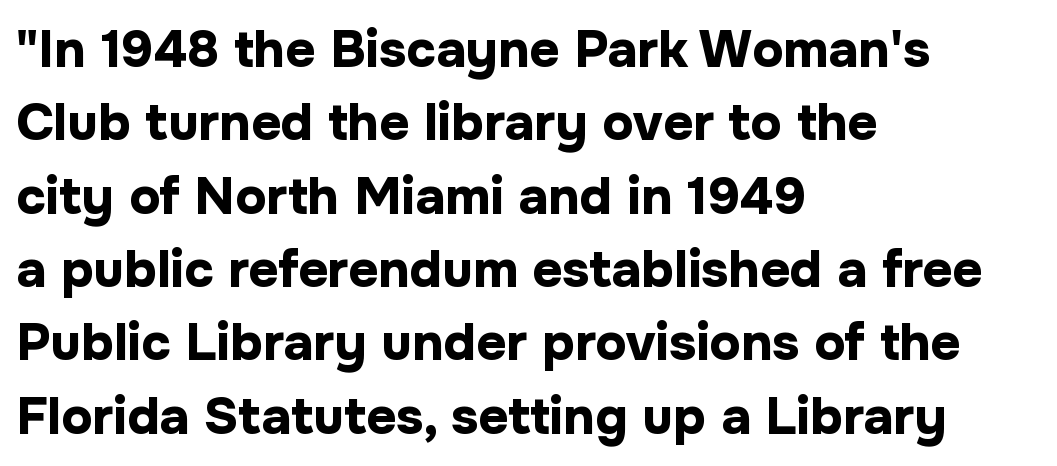
{"serif": "no", "italic": "no", "bold": "yes", "weight": "bold", "width": "normal", "stroke_contrast": "low", "x_height": "medium", "monospaced": "no", "underline": "no", "align": "left", "line_spacing": "normal", "line_spacing_ratio": 1.41, "letter_spacing": "normal", "letter_spacing_em": 0.0, "glyph_px": 52}
